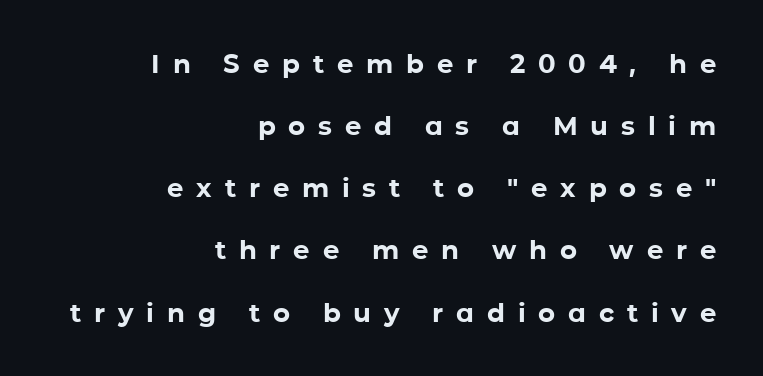
{"italic": "no", "bold": "yes", "underline": "no", "align": "right", "line_spacing": "loose", "line_spacing_ratio": 2.39, "letter_spacing": "wide", "letter_spacing_em": 0.49, "glyph_px": 26}
